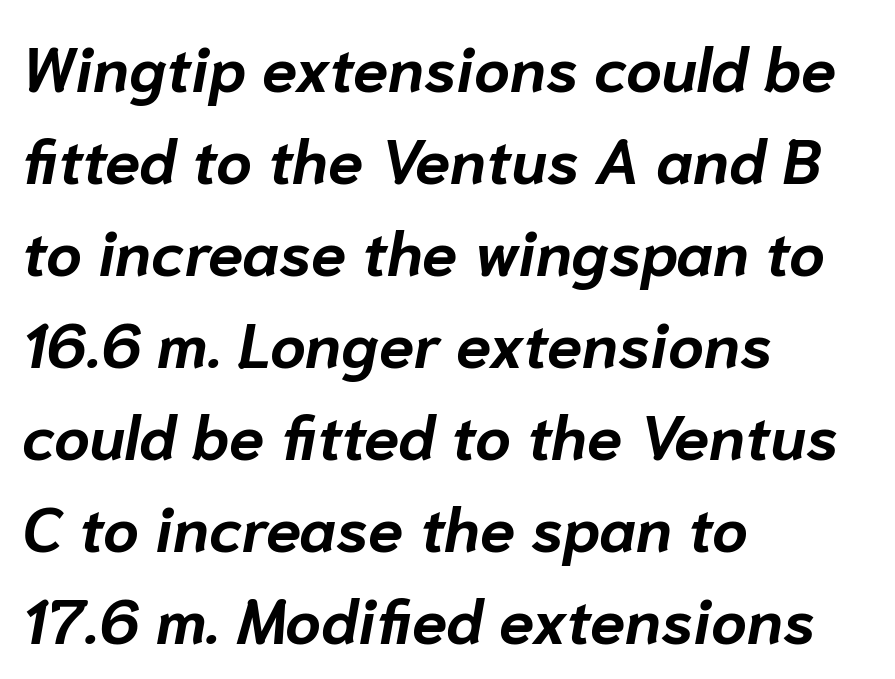
Q: Is the text bold? A: Yes.
Q: Is the text italic (slanted)? A: Yes, it leans right by about 10 degrees.
Q: Is the text underlined? A: No.
Q: How is the paragraph aligned? A: Left-aligned.
Q: Is the spacing between letters normal or unusually wide? A: Normal.
Q: Is the spacing between lines tight, normal or loose? A: Normal.
Q: Width (condensed, normal, or wide)? A: Normal.
Q: Stroke contrast? A: Low.
Q: x-height? A: Medium.
Q: Monospaced? A: No.
